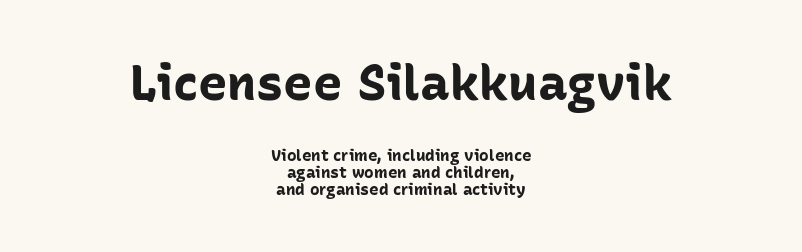
The image shows 49 px bold sans-serif type, upright; set centered, tight line spacing (1.07x), normal letter spacing, not underlined; the first (top) block is 3.06x larger; low stroke contrast and a medium x-height.
